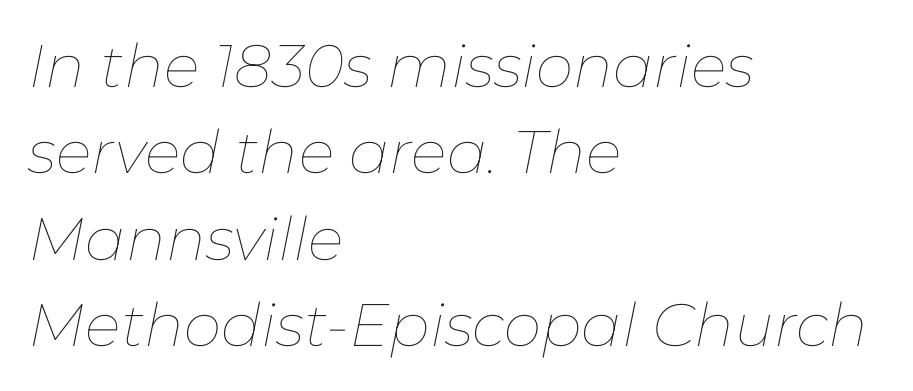
Q: Is the text bold? A: No.
Q: Is the text italic (slanted)? A: Yes, it leans right by about 11 degrees.
Q: Is the text underlined? A: No.
Q: How is the paragraph aligned? A: Left-aligned.
Q: Is the spacing between letters normal or unusually wide? A: Normal.
Q: Is the spacing between lines tight, normal or loose? A: Normal.
Q: Width (condensed, normal, or wide)? A: Normal.
Q: Stroke contrast? A: Low.
Q: x-height? A: Medium.
Q: Monospaced? A: No.
